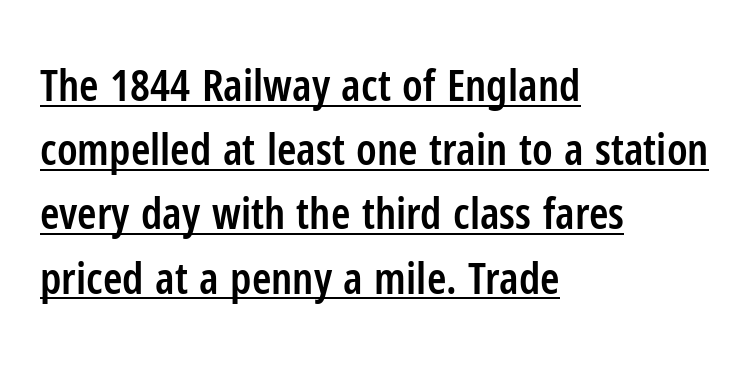
{"serif": "no", "italic": "no", "bold": "semi", "weight": "semibold", "width": "condensed", "stroke_contrast": "low", "x_height": "medium", "monospaced": "no", "underline": "yes", "align": "left", "line_spacing": "normal", "line_spacing_ratio": 1.46, "letter_spacing": "normal", "letter_spacing_em": 0.0, "glyph_px": 44}
